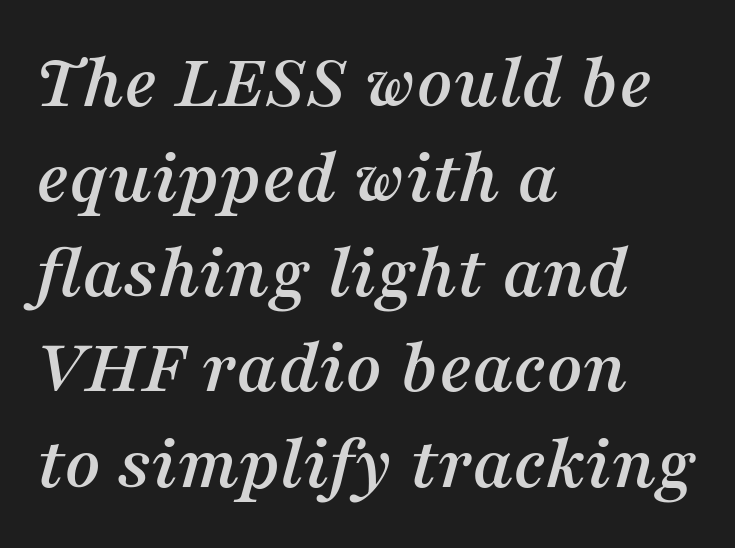
{"serif": "yes", "italic": "yes", "lean": "right", "slant_degrees": 16, "width": "normal", "stroke_contrast": "medium", "x_height": "medium", "monospaced": "no", "underline": "no", "align": "left", "line_spacing_ratio": 1.22, "letter_spacing": "normal", "letter_spacing_em": 0.0, "glyph_px": 78}
